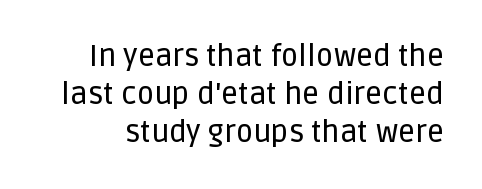
Q: Is the text italic (slanted)? A: No, it is upright.
Q: Is the typeface a serif or a sans-serif typeface? A: Sans-serif.
Q: Is the text underlined? A: No.
Q: Is the spacing between letters normal or unusually wide? A: Normal.
Q: Is the spacing between lines tight, normal or loose? A: Normal.
Q: Width (condensed, normal, or wide)? A: Normal.
Q: Stroke contrast? A: Low.
Q: x-height? A: Large.
Q: Monospaced? A: No.
